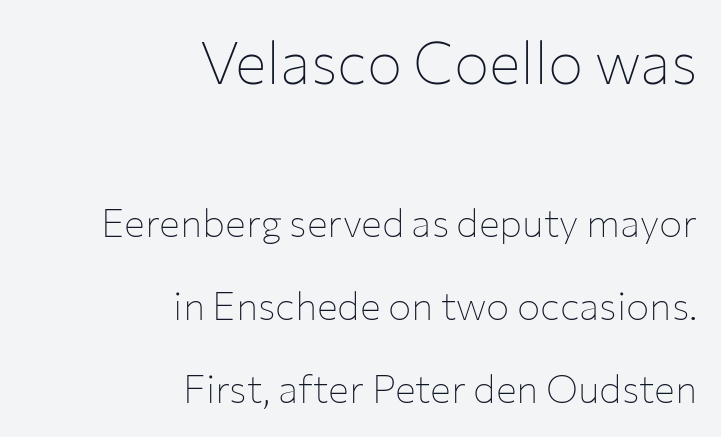
{"serif": "no", "italic": "no", "bold": "no", "weight": "thin", "width": "normal", "stroke_contrast": "low", "x_height": "medium", "monospaced": "no", "underline": "no", "align": "right", "line_spacing": "loose", "line_spacing_ratio": 2.13, "letter_spacing": "normal", "letter_spacing_em": 0.0, "larger_block": "first", "size_ratio": 1.51, "glyph_px": 59}
